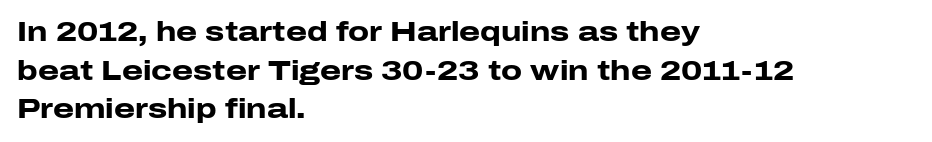
{"italic": "no", "bold": "yes", "underline": "no", "align": "left", "line_spacing": "normal", "line_spacing_ratio": 1.43, "letter_spacing": "normal", "letter_spacing_em": 0.0, "glyph_px": 27}
